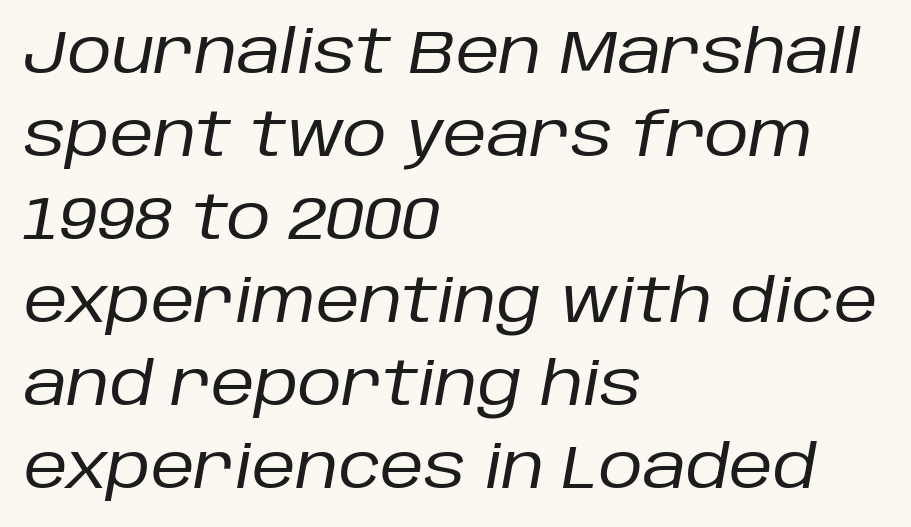
The rag falls on the right side of this text block. This reads as an unemphasized weight, regular at the heaviest. Does the lettering tilt? It does — this is italic. The designer left line spacing at the default. Glance below the letters and you will spot only blank space.
